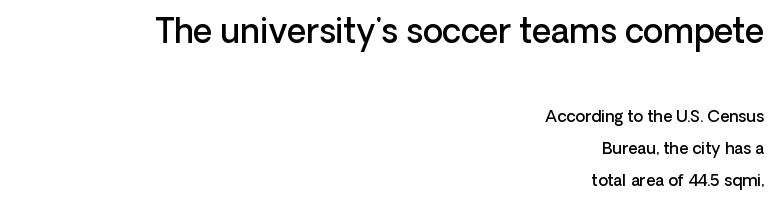
All the whitespace from short lines collects on the left. Do the characters align in a grid? No, the font is proportional. The type is set solid horizontally, with unmodified tracking. No italicization has been applied; the sample stays upright.
